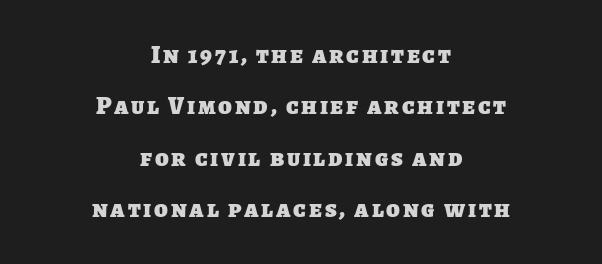
Q: Is the text bold? A: Yes.
Q: Is the text underlined? A: No.
Q: How is the paragraph aligned? A: Centered.
Q: Is the spacing between lines tight, normal or loose? A: Loose.
